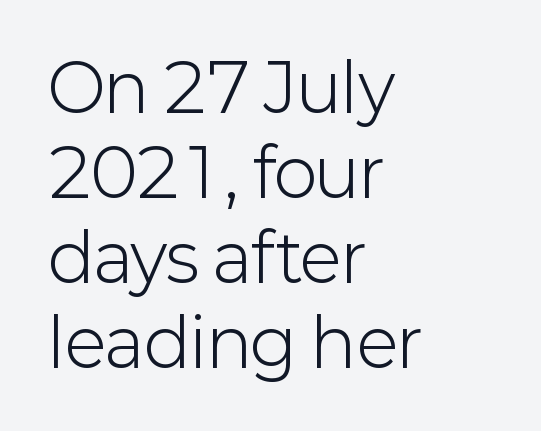
{"serif": "no", "italic": "no", "bold": "no", "weight": "light", "width": "normal", "stroke_contrast": "low", "x_height": "medium", "monospaced": "no", "underline": "no", "align": "left", "line_spacing": "normal", "line_spacing_ratio": 1.29, "letter_spacing": "normal", "letter_spacing_em": 0.0, "glyph_px": 66}
